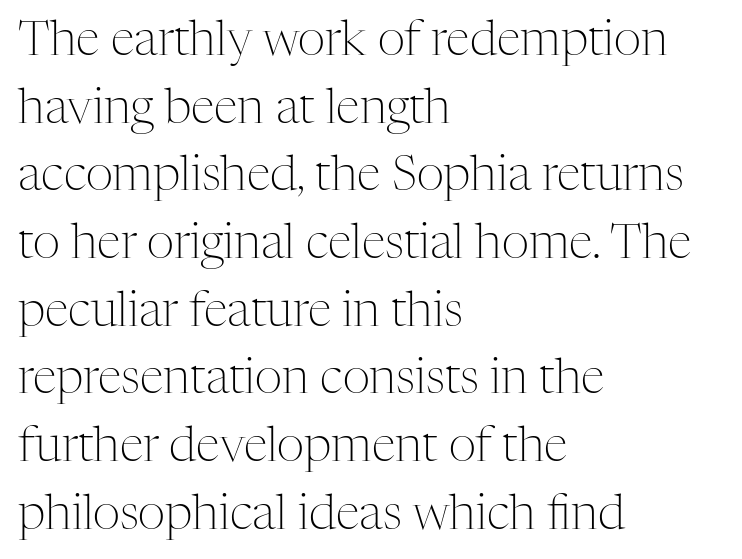
Q: Is the text bold? A: No.
Q: Is the text italic (slanted)? A: No, it is upright.
Q: Is the typeface a serif or a sans-serif typeface? A: Serif.
Q: Is the text underlined? A: No.
Q: How is the paragraph aligned? A: Left-aligned.
Q: Is the spacing between letters normal or unusually wide? A: Normal.
Q: Is the spacing between lines tight, normal or loose? A: Normal.
Q: Width (condensed, normal, or wide)? A: Normal.
Q: Stroke contrast? A: Medium.
Q: x-height? A: Medium.
Q: Monospaced? A: No.
